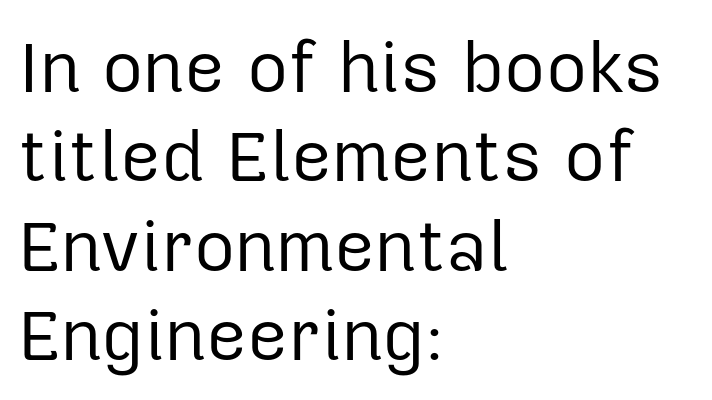
This sample keeps an unexceptional amount of space between lines. This reads as an unemphasized weight, regular at the heaviest. Characters remain perfectly vertical along every line. Each letter keeps its own natural width here, so spacing adapts to shape. The passage shown has conventional tracking throughout. This sample is left-justified, so line endings fall wherever the words run out.
